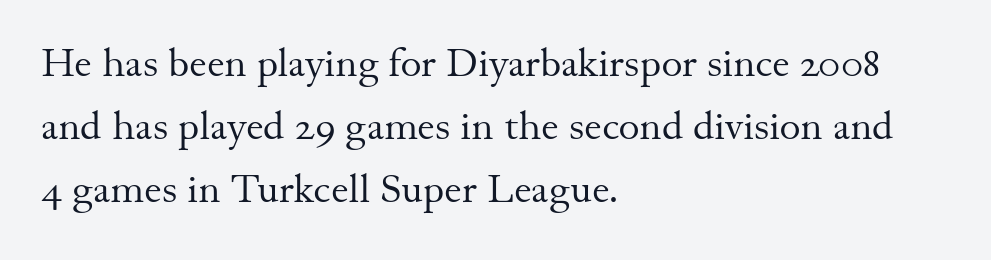
The passage shown is typed in a proportional face where columns would drift. The passage shown is typeset with a serif family. The passage shown has conventional tracking throughout. Where is the straight margin? On the left.
